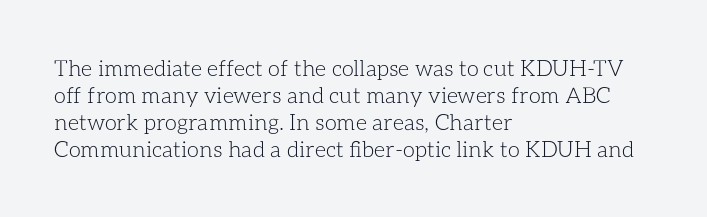
Q: Is the text bold? A: No.
Q: Is the text italic (slanted)? A: No, it is upright.
Q: Is the text underlined? A: No.
Q: How is the paragraph aligned? A: Left-aligned.
Q: Is the spacing between letters normal or unusually wide? A: Normal.
